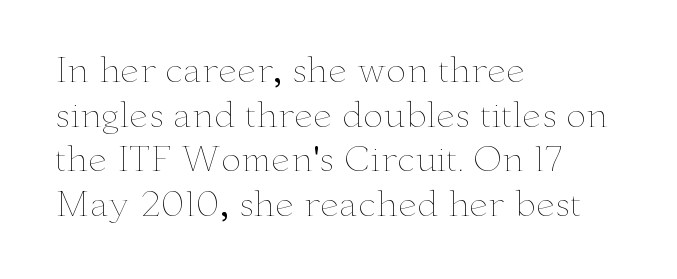
{"italic": "no", "bold": "no", "weight": "thin", "width": "wide", "stroke_contrast": "low", "x_height": "small", "monospaced": "no", "underline": "no", "align": "left", "line_spacing": "normal", "line_spacing_ratio": 1.31, "letter_spacing": "normal", "letter_spacing_em": 0.0, "glyph_px": 34}
